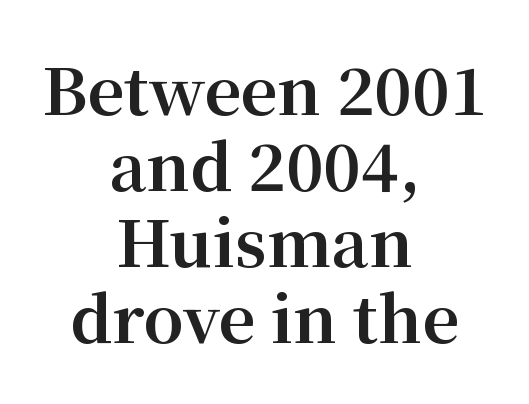
In CSS terms this would be text-align: center. A clean baseline with only descenders dipping below it. Honestly, the letter spacing is just normal — you wouldn't notice it. A roman cut, with each character standing at attention. Character widths vary here, with narrow letters taking less room than wide ones.
